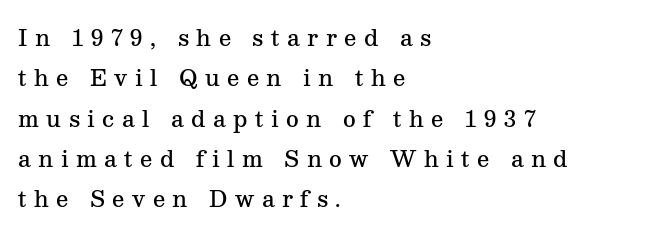
The image shows 22 px text type, upright; set left-aligned, line spacing 1.83x, unusually wide letter spacing (+0.34 em), not underlined.
